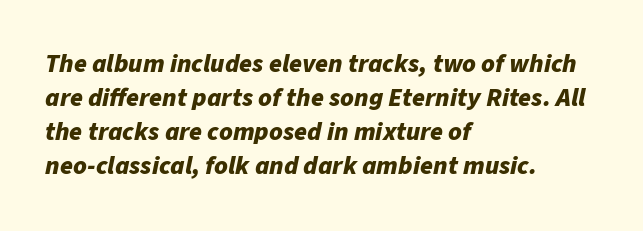
Each row of text sits above clean, open space. Every character sits at an angle, as italics do. Leading: standard. Is the block centered? No — it sits flush against the left margin.
